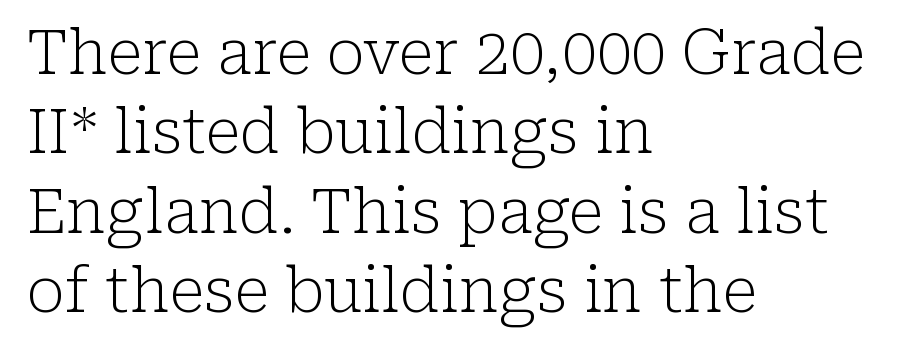
{"serif": "yes", "italic": "no", "bold": "no", "weight": "light", "width": "normal", "stroke_contrast": "low", "x_height": "medium", "monospaced": "no", "underline": "no", "align": "left", "line_spacing": "normal", "line_spacing_ratio": 1.28, "letter_spacing": "normal", "letter_spacing_em": 0.0, "glyph_px": 62}
